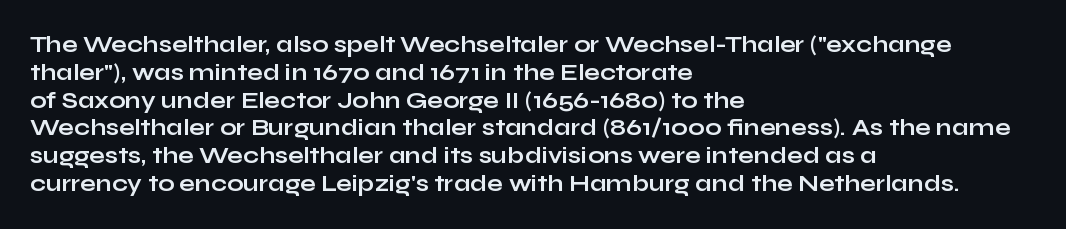
Short and long lines alike share a common starting point at left. Unlike italic type, these characters show no tilt at all. The passage shown is emphatically bold. The face used here is rendered with its standard letterfit. The space beneath each line is pristine and unruled.
